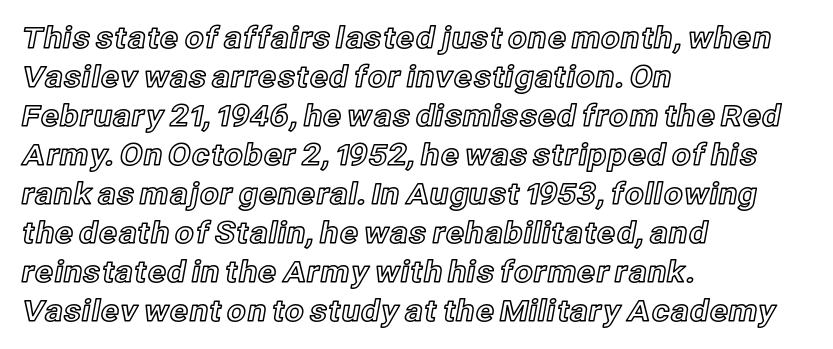
Q: Is the text italic (slanted)? A: Yes.
Q: Is the text underlined? A: No.
Q: How is the paragraph aligned? A: Left-aligned.
Q: Is the spacing between letters normal or unusually wide? A: Normal.
Q: Is the spacing between lines tight, normal or loose? A: Normal.
Q: Width (condensed, normal, or wide)? A: Normal.
Q: x-height? A: Medium.
Q: Monospaced? A: No.
